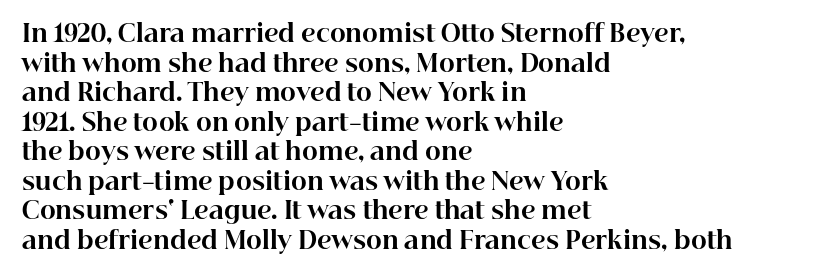
Nobody drew a line under any word here. The lettering stays uniformly vertical, giving the passage a roman look. Each word holds together tightly as a unit, with standard inter-letter gaps. A student would call this left alignment; a typographer would say flush left, rag right. Typographic density is high because the face is bold.
